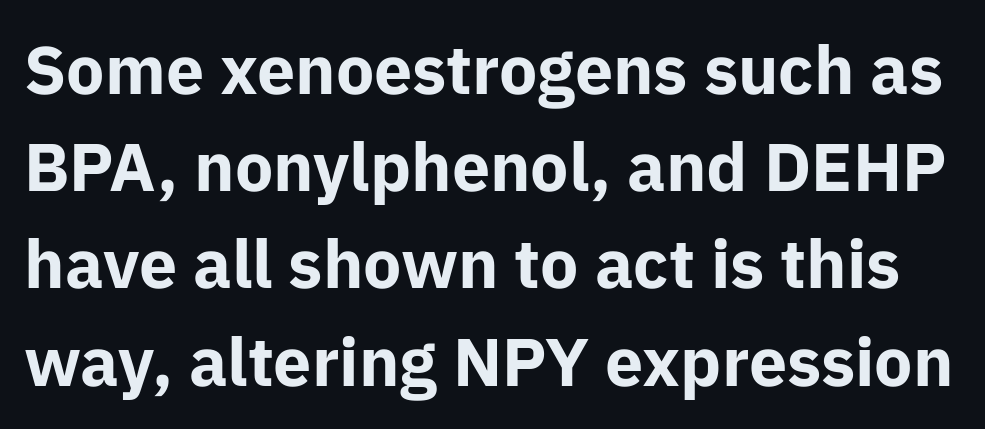
The image shows 68 px bold sans-serif type, upright; set normal line spacing (1.43x), normal letter spacing, not underlined; low stroke contrast and a medium x-height.
